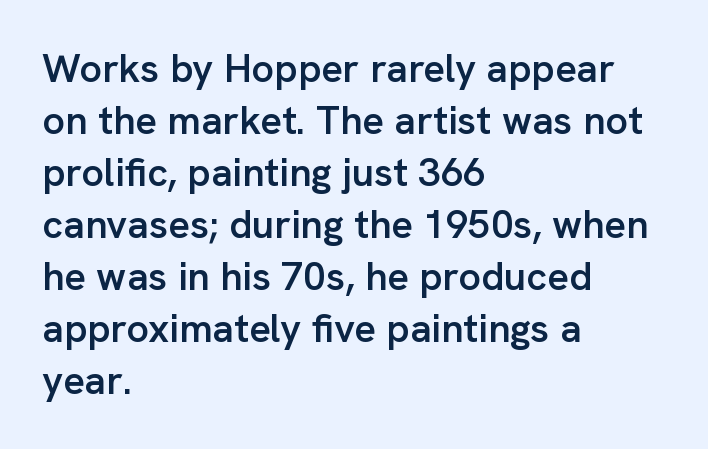
Q: Is the text bold? A: Semi-bold.
Q: Is the text italic (slanted)? A: No, it is upright.
Q: Is the typeface a serif or a sans-serif typeface? A: Sans-serif.
Q: Is the text underlined? A: No.
Q: How is the paragraph aligned? A: Left-aligned.
Q: Is the spacing between letters normal or unusually wide? A: Normal.
Q: Is the spacing between lines tight, normal or loose? A: Normal.
Q: Width (condensed, normal, or wide)? A: Normal.
Q: Stroke contrast? A: Low.
Q: x-height? A: Medium.
Q: Monospaced? A: No.
